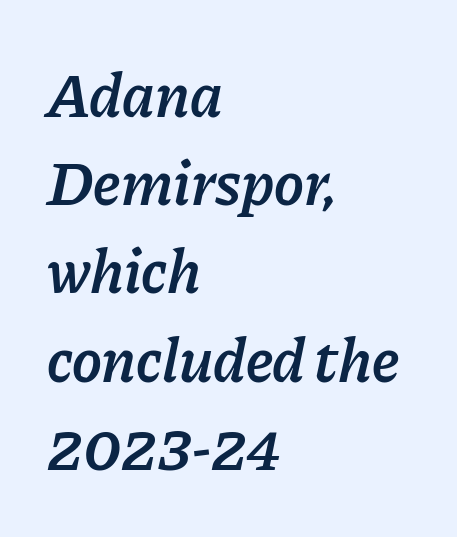
{"italic": "yes", "lean": "right", "slant_degrees": 11, "bold": "semi", "weight": "semibold", "width": "normal", "stroke_contrast": "low", "x_height": "medium", "monospaced": "no", "underline": "no", "align": "left", "line_spacing": "normal", "line_spacing_ratio": 1.4, "letter_spacing": "normal", "letter_spacing_em": 0.0, "glyph_px": 63}
